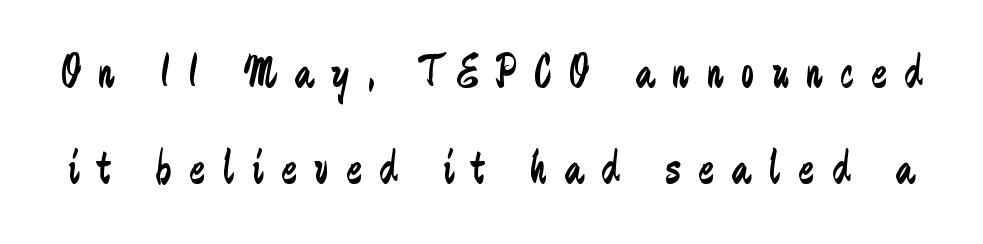
Q: Is the text bold? A: No.
Q: Is the text italic (slanted)? A: Yes.
Q: Is the typeface a serif or a sans-serif typeface? A: Sans-serif.
Q: Is the text underlined? A: No.
Q: Is the spacing between letters normal or unusually wide? A: Unusually wide.
Q: Is the spacing between lines tight, normal or loose? A: Loose.
Q: Width (condensed, normal, or wide)? A: Condensed.
Q: Stroke contrast? A: Low.
Q: x-height? A: Small.
Q: Monospaced? A: No.
